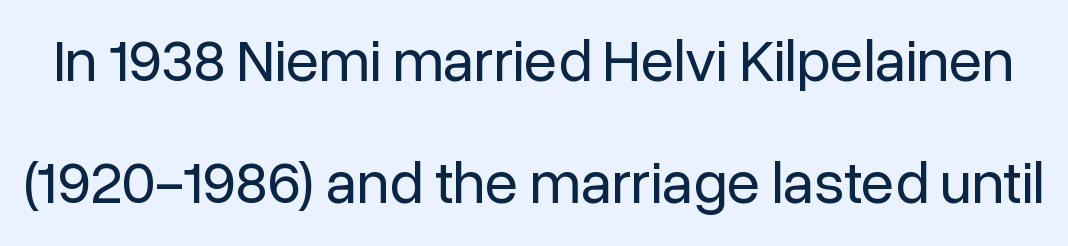
The image shows 60 px regular-weight sans-serif type, upright; set loose line spacing (2.04x), normal letter spacing, not underlined; low stroke contrast and a medium x-height.
